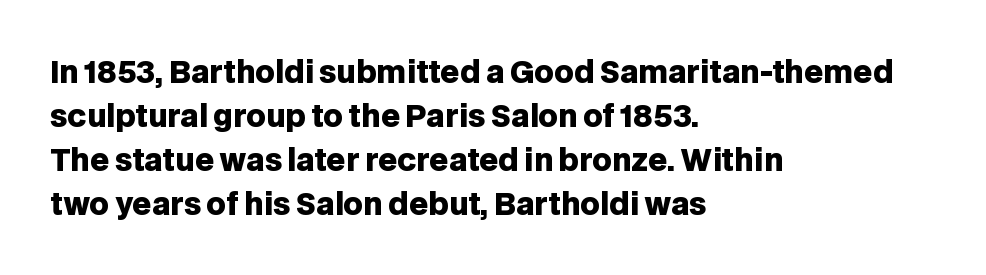
The image shows 30 px heavy sans-serif type, upright; set left-aligned, normal line spacing (1.47x), normal letter spacing, not underlined; low stroke contrast and a large x-height.
